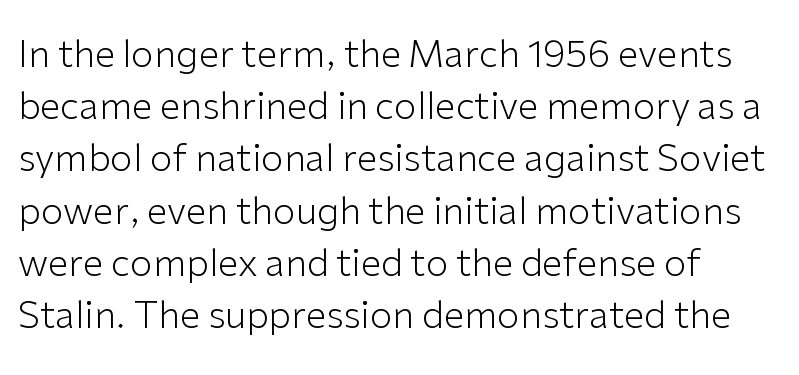
{"serif": "no", "italic": "no", "bold": "no", "weight": "light", "width": "normal", "stroke_contrast": "low", "x_height": "medium", "monospaced": "no", "underline": "no", "align": "left", "line_spacing": "normal", "line_spacing_ratio": 1.41, "letter_spacing": "normal", "letter_spacing_em": 0.0, "glyph_px": 37}
